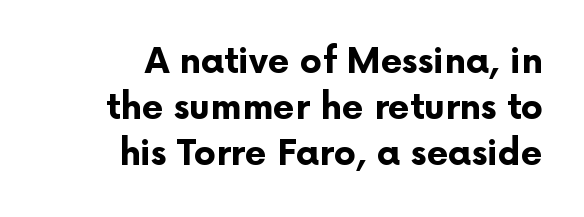
The image shows 35 px bold sans-serif type, upright; set right-aligned, normal line spacing (1.31x), normal letter spacing, not underlined; low stroke contrast and a medium x-height.
